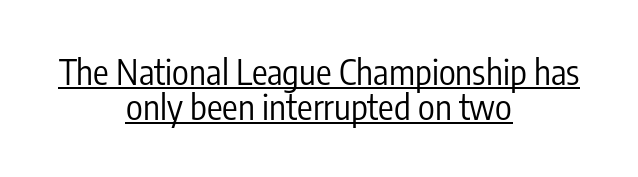
Default kerning and tracking; the words read as compact shapes. Each letter's strokes conclude bluntly, with no projecting serifs. The letters advance in unequal steps, a hallmark of proportional type. What decoration does the sample have? An underline. Summary of weight: not heavy and not bold. Caption: multi-line text, centered on the measure.
